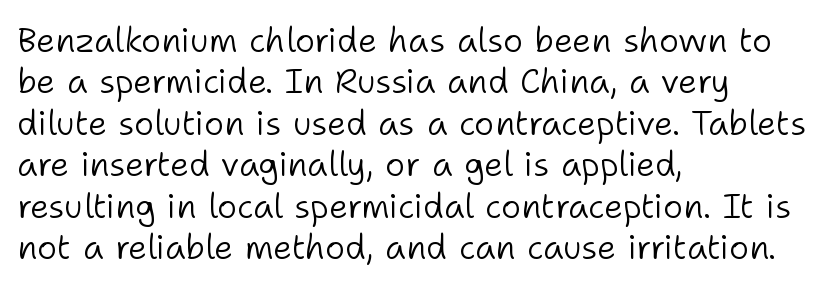
Q: Is the text bold? A: No.
Q: Is the text italic (slanted)? A: No, it is upright.
Q: Is the typeface a serif or a sans-serif typeface? A: Sans-serif.
Q: Is the text underlined? A: No.
Q: How is the paragraph aligned? A: Left-aligned.
Q: Is the spacing between letters normal or unusually wide? A: Normal.
Q: Width (condensed, normal, or wide)? A: Normal.
Q: Stroke contrast? A: Low.
Q: x-height? A: Medium.
Q: Monospaced? A: No.
